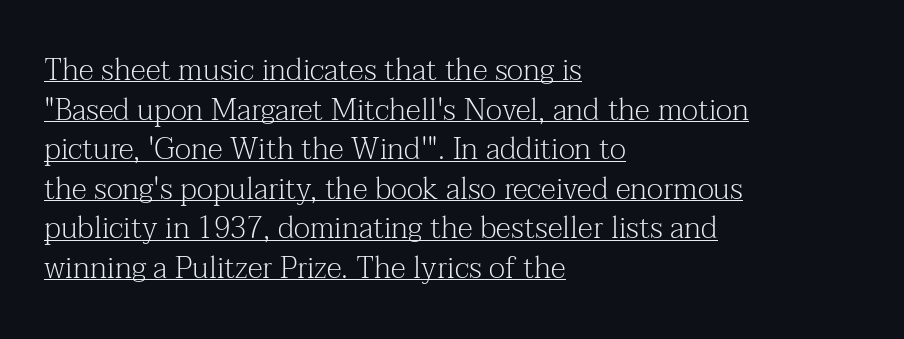
Posture: vertical. The rendered words wear a rule along their underside. The line-height multiplier appears to be the usual default. These lines are composed in type with serifs. Short note: letters normally spaced.
